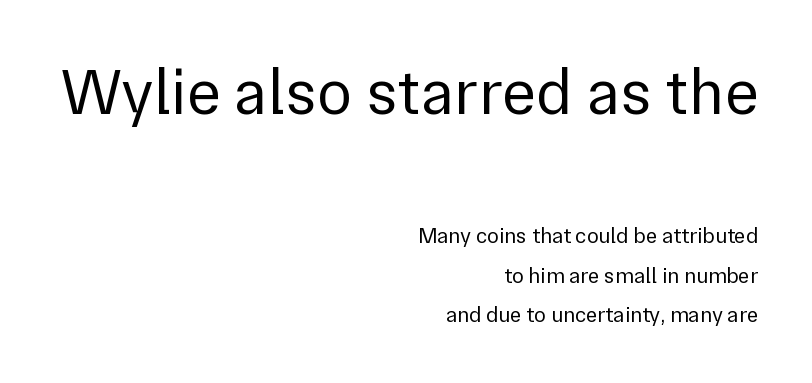
Alignment: flush right. A typesetter would call this proportional, since set widths differ per character. These two chunks differ in scale, with the top chunk taking the larger measure. The text was rendered using a sans face with plain stroke endings.
